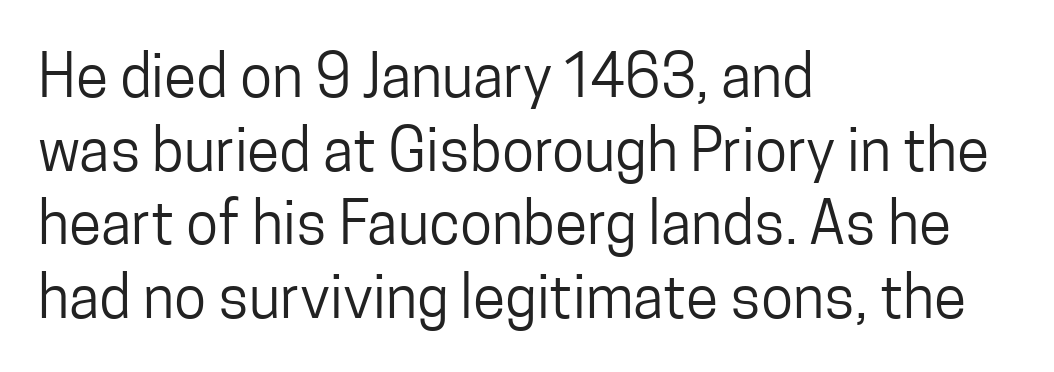
Q: Is the text bold? A: No.
Q: Is the text italic (slanted)? A: No, it is upright.
Q: Is the typeface a serif or a sans-serif typeface? A: Sans-serif.
Q: Is the text underlined? A: No.
Q: How is the paragraph aligned? A: Left-aligned.
Q: Is the spacing between letters normal or unusually wide? A: Normal.
Q: Is the spacing between lines tight, normal or loose? A: Normal.
Q: Width (condensed, normal, or wide)? A: Condensed.
Q: Stroke contrast? A: Low.
Q: x-height? A: Medium.
Q: Monospaced? A: No.
